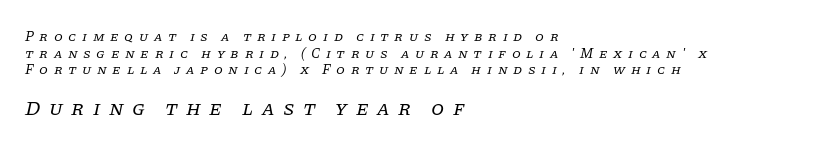
{"italic": "yes", "lean": "right", "slant_degrees": 11, "bold": "no", "underline": "no", "align": "left", "line_spacing_ratio": 1.18, "letter_spacing": "wide", "letter_spacing_em": 0.4, "larger_block": "second", "size_ratio": 1.5, "glyph_px": 21}
